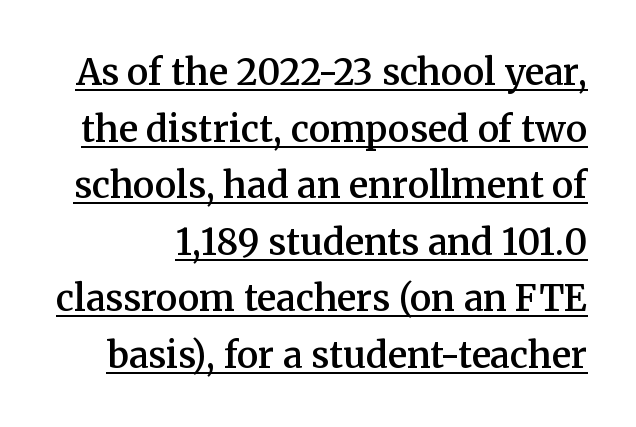
The image shows 36 px semibold serif type, upright; set normal line spacing (1.57x), normal letter spacing, underlined; medium stroke contrast and a medium x-height.
